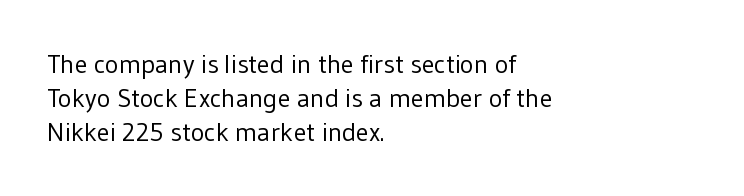
Q: Is the text bold? A: No.
Q: Is the text italic (slanted)? A: No, it is upright.
Q: Is the text underlined? A: No.
Q: How is the paragraph aligned? A: Left-aligned.
Q: Is the spacing between letters normal or unusually wide? A: Normal.
Q: Is the spacing between lines tight, normal or loose? A: Normal.
